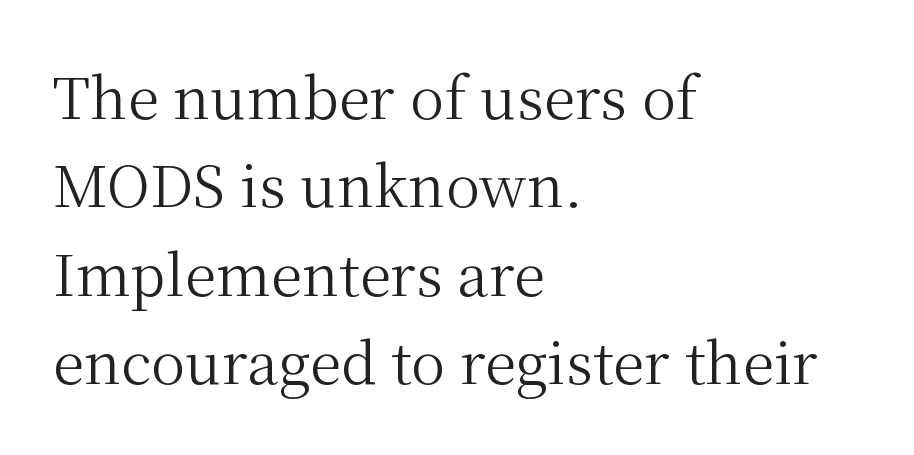
Vertical spacing — default. Left-aligned paragraph, ragged on the right. Letters have the restrained weight of plain body copy at most. Here the designer chose a conventional face with non-uniform glyph widths. The font family rendered here belongs to the serif group. Each row of text sits above clean, open space.
